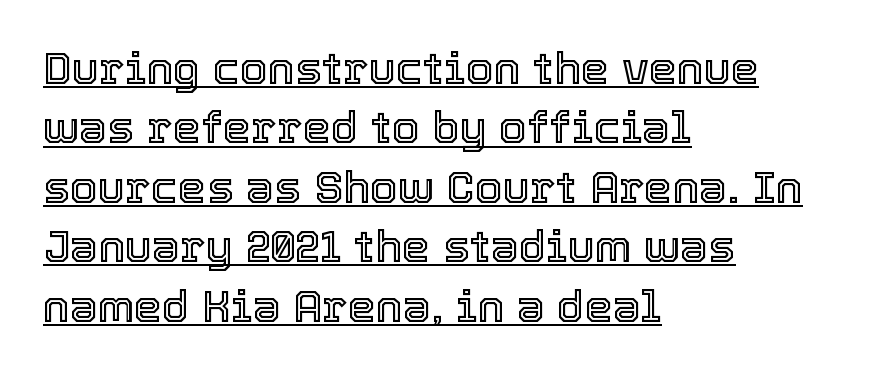
The image shows 45 px text type, upright; set left-aligned, normal line spacing (1.32x), normal letter spacing, underlined; a medium x-height.
